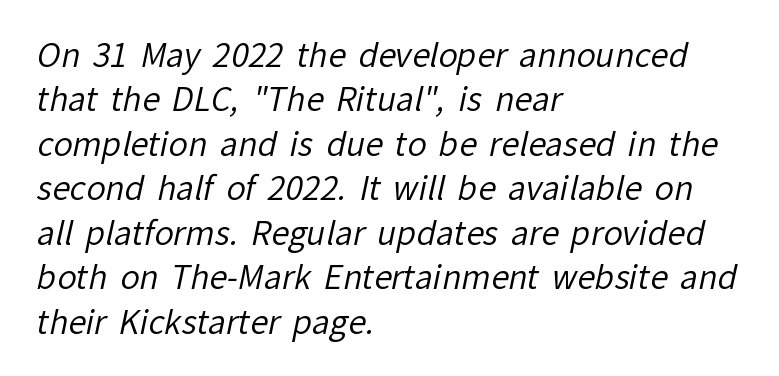
Letters rest on an invisible, unmarked baseline. Observe the absence of serifs on each vertical stroke in this sample. The typesetter chose a ragged-right arrangement here. Stroke thickness stays within the range of a standard reading face or lighter. Varying glyph widths throughout — classic text-font behaviour. The designer left line spacing at the default.
